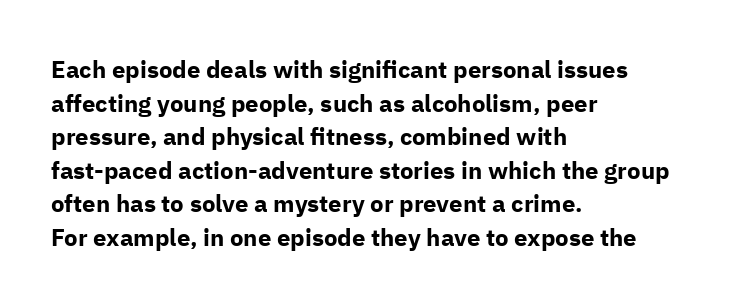
The image shows 24 px bold type, upright; set left-aligned, normal line spacing (1.4x), normal letter spacing, not underlined.
